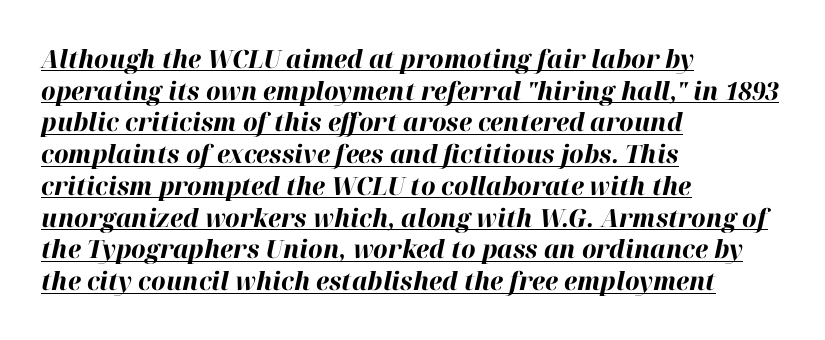
Q: Is the text bold? A: Yes.
Q: Is the text italic (slanted)? A: Yes, it leans right by about 12 degrees.
Q: Is the text underlined? A: Yes.
Q: How is the paragraph aligned? A: Left-aligned.
Q: Is the spacing between letters normal or unusually wide? A: Normal.
Q: Is the spacing between lines tight, normal or loose? A: Normal.
